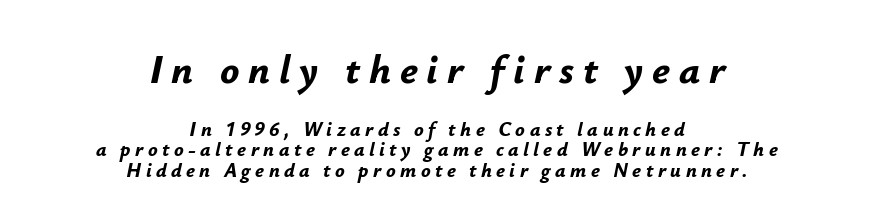
{"italic": "yes", "lean": "right", "slant_degrees": 12, "bold": "yes", "weight": "bold", "width": "normal", "stroke_contrast": "low", "x_height": "small", "monospaced": "no", "underline": "no", "align": "center", "line_spacing": "tight", "line_spacing_ratio": 1.04, "letter_spacing": "wide", "letter_spacing_em": 0.22, "larger_block": "first", "size_ratio": 2.0, "glyph_px": 40}
